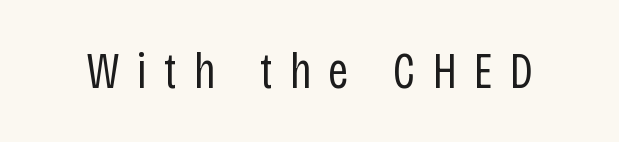
The image shows 51 px regular-weight, condensed sans-serif type, upright; set unusually wide letter spacing (+0.33 em), not underlined; low stroke contrast and a large x-height.
